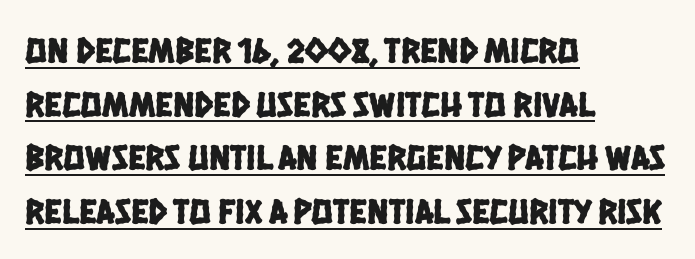
The image shows 36 px condensed sans-serif type; set left-aligned, normal line spacing (1.49x), normal letter spacing, underlined; low stroke contrast and a large x-height.
